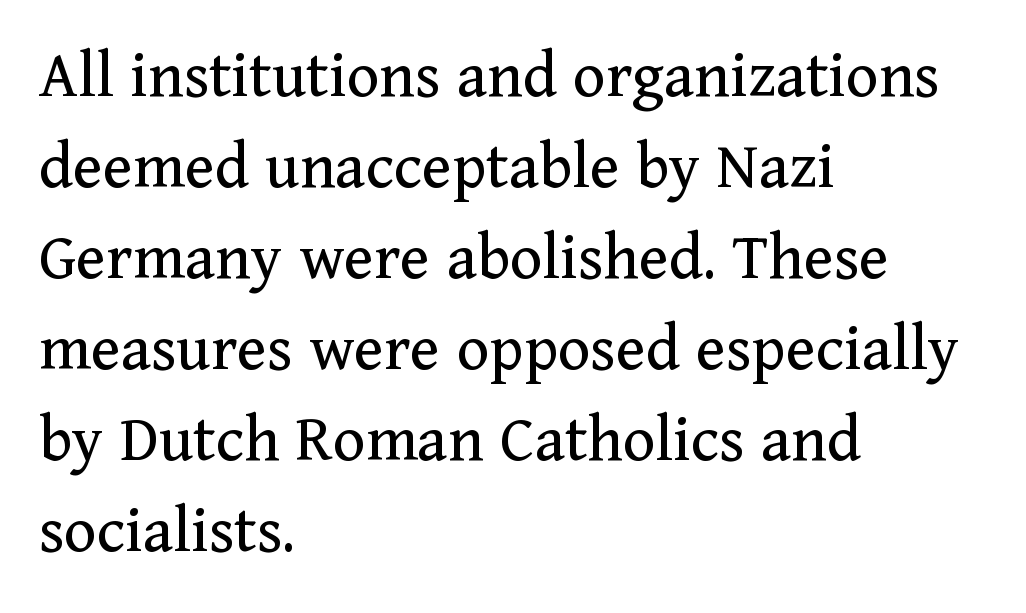
A bare baseline throughout the passage. The letters advance in unequal steps, a hallmark of proportional type. Horizontally, the lines are justified to the leading edge only. No heavy texture on the line: the type isn't bold. In terms of leading, this rendering sits right in the middle. Ascenders rise straight up at ninety degrees.
